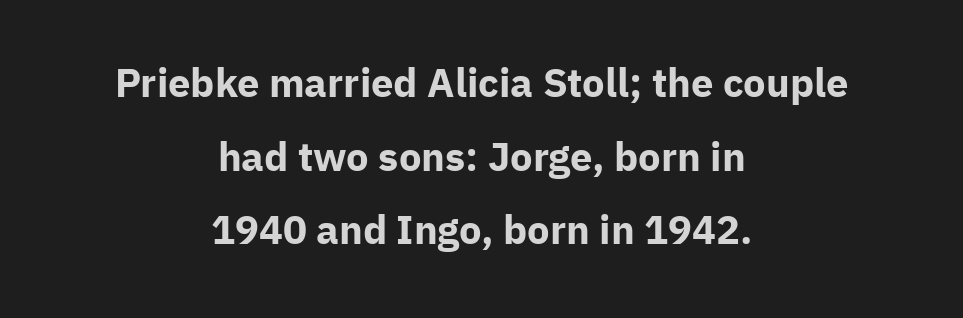
The image shows 40 px bold sans-serif type, upright; set centered, line spacing 1.84x, normal letter spacing, not underlined; low stroke contrast and a medium x-height.
